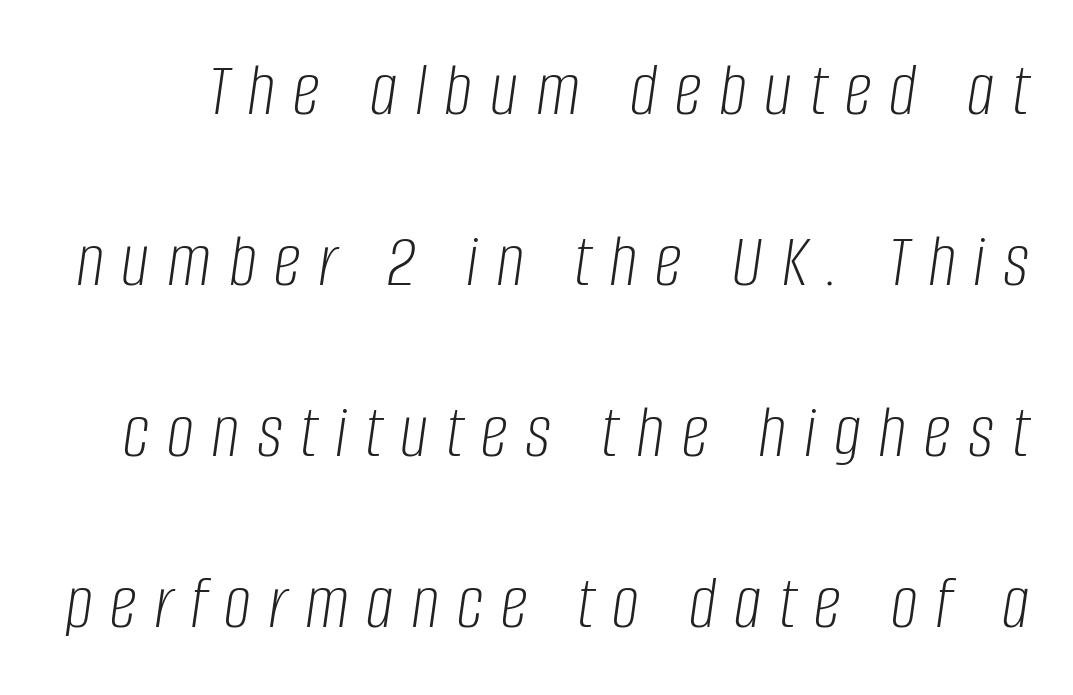
Q: Is the text bold? A: No.
Q: Is the text italic (slanted)? A: Yes, it leans right by about 8 degrees.
Q: Is the text underlined? A: No.
Q: Is the spacing between letters normal or unusually wide? A: Unusually wide.
Q: Is the spacing between lines tight, normal or loose? A: Loose.
Q: Width (condensed, normal, or wide)? A: Condensed.
Q: Stroke contrast? A: Low.
Q: x-height? A: Large.
Q: Monospaced? A: No.
